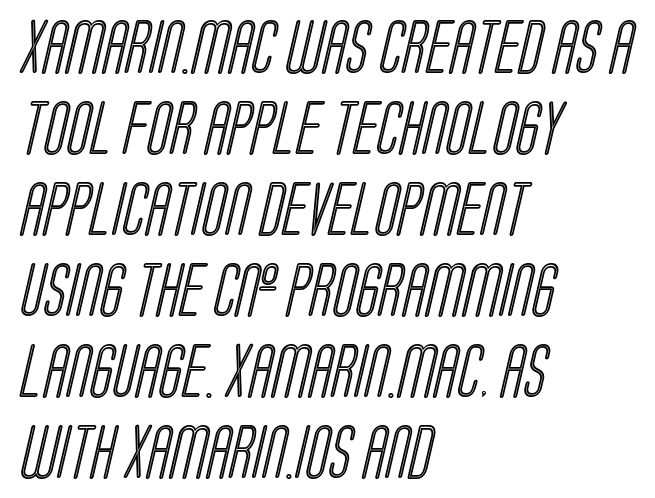
Q: Is the text underlined? A: No.
Q: How is the paragraph aligned? A: Left-aligned.
Q: Is the spacing between letters normal or unusually wide? A: Normal.
Q: Is the spacing between lines tight, normal or loose? A: Normal.
Q: Width (condensed, normal, or wide)? A: Condensed.
Q: x-height? A: Large.
Q: Monospaced? A: No.
